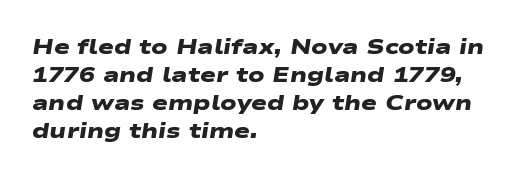
The image shows 21 px bold type; set left-aligned, normal line spacing (1.34x), normal letter spacing, not underlined.
